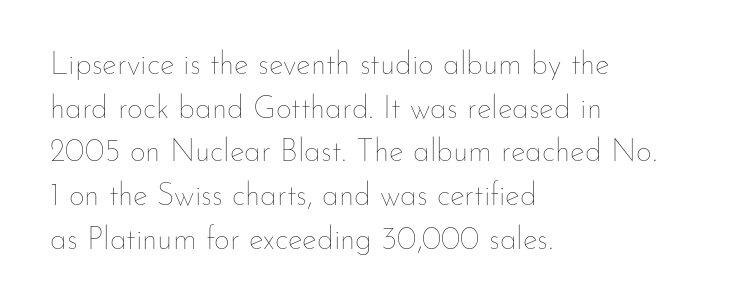
Q: Is the text bold? A: No.
Q: Is the text italic (slanted)? A: No, it is upright.
Q: Is the text underlined? A: No.
Q: How is the paragraph aligned? A: Left-aligned.
Q: Is the spacing between letters normal or unusually wide? A: Normal.
Q: Is the spacing between lines tight, normal or loose? A: Normal.
Q: Width (condensed, normal, or wide)? A: Normal.
Q: Stroke contrast? A: Low.
Q: x-height? A: Small.
Q: Monospaced? A: No.
